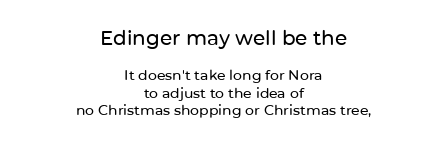
Q: Is the text italic (slanted)? A: No, it is upright.
Q: Is the text underlined? A: No.
Q: How is the paragraph aligned? A: Centered.
Q: Is the spacing between letters normal or unusually wide? A: Normal.
Q: Is the spacing between lines tight, normal or loose? A: Normal.
Q: Which block of text is set in a larger size, the first (top) or the second (bottom)? A: The first (top) one.
